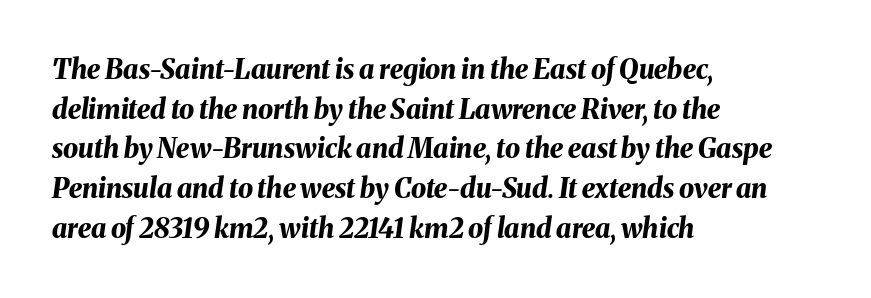
The image shows 27 px bold type, italic (leaning right); set left-aligned, normal line spacing (1.47x), normal letter spacing, not underlined.
